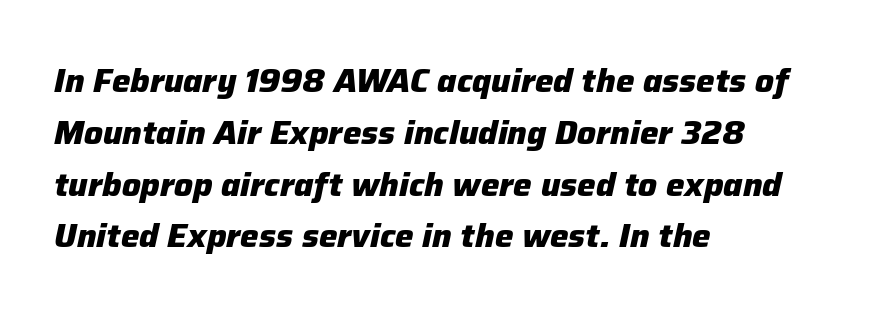
{"italic": "yes", "lean": "right", "slant_degrees": 12, "bold": "yes", "weight": "heavy", "width": "normal", "stroke_contrast": "low", "x_height": "medium", "monospaced": "no", "underline": "no", "align": "left", "line_spacing": "normal", "line_spacing_ratio": 1.57, "letter_spacing": "normal", "letter_spacing_em": 0.0, "glyph_px": 33}
